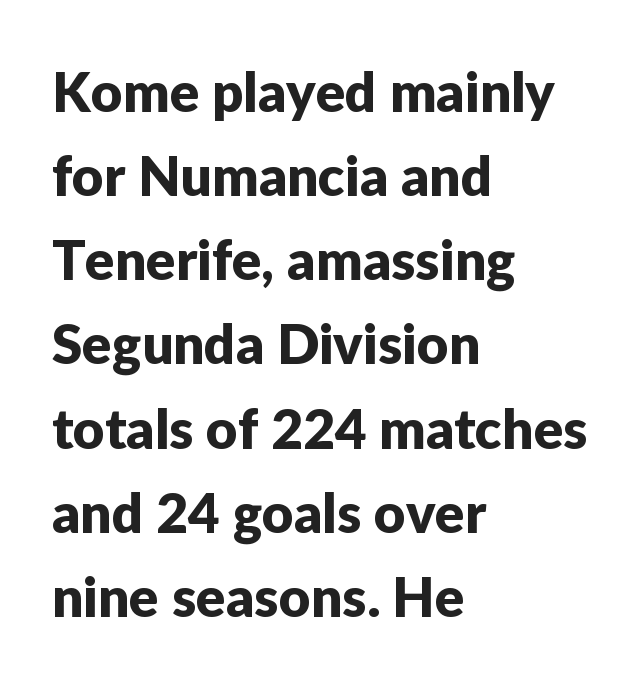
{"serif": "no", "italic": "no", "width": "normal", "stroke_contrast": "low", "x_height": "medium", "monospaced": "no", "underline": "no", "align": "left", "line_spacing": "normal", "line_spacing_ratio": 1.53, "letter_spacing": "normal", "letter_spacing_em": 0.0, "glyph_px": 55}
